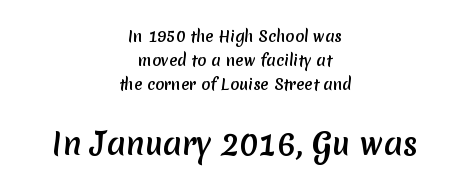
{"serif": "no", "width": "normal", "stroke_contrast": "medium", "x_height": "medium", "monospaced": "no", "underline": "no", "align": "center", "line_spacing": "normal", "line_spacing_ratio": 1.59, "letter_spacing": "normal", "letter_spacing_em": 0.0, "larger_block": "second", "size_ratio": 2.0, "glyph_px": 30}
